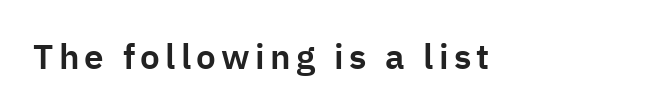
The rendering uses natural spacing where letterforms have individual widths. Nope, no serifs anywhere on these letters. A roman cut, with each character standing at attention. Quick note: underline off.
